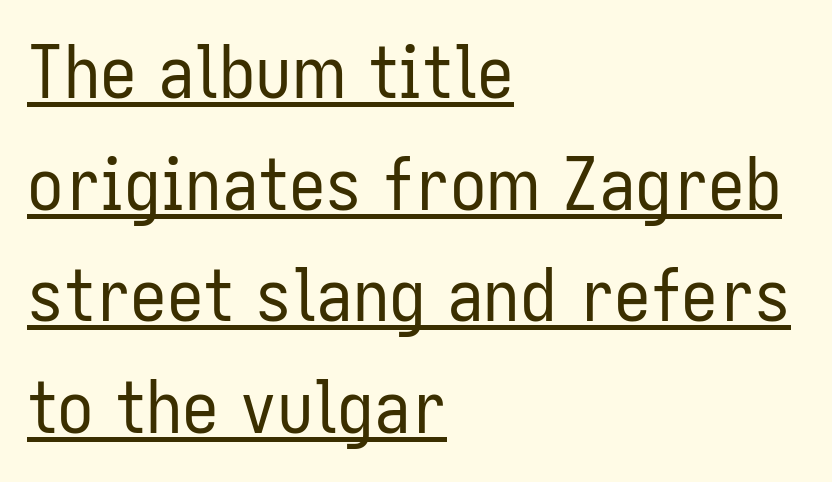
The image shows 73 px regular-weight, condensed sans-serif type, upright; set left-aligned, normal line spacing (1.53x), normal letter spacing, underlined; low stroke contrast and a medium x-height.
